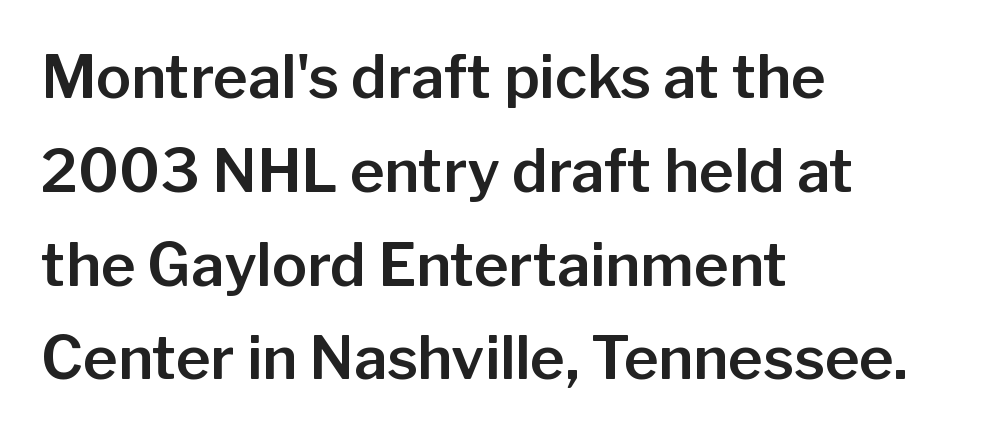
The lines sit at an ordinary, default distance from one another. Tracking here is standard; glyphs follow each other at the usual distance. Where is the straight margin? On the left. This sample has the flowing, uneven cadence of proportional lettering. The text was rendered using a sans face with plain stroke endings.
